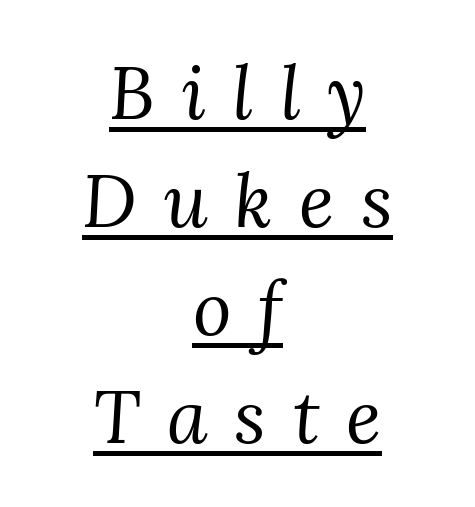
{"serif": "yes", "italic": "yes", "lean": "right", "slant_degrees": 3, "bold": "no", "weight": "regular", "width": "normal", "stroke_contrast": "medium", "x_height": "medium", "monospaced": "no", "underline": "yes", "align": "center", "line_spacing": "normal", "line_spacing_ratio": 1.46, "letter_spacing": "wide", "letter_spacing_em": 0.36, "glyph_px": 74}
